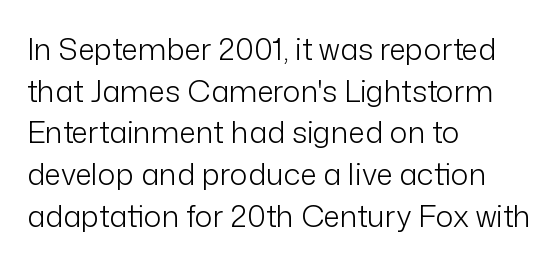
Any mark beneath the type? The region is blank. Characters remain perfectly vertical along every line. These lines are set flush left with a ragged right edge. Each letter keeps its own natural width here, so spacing adapts to shape. To sum up the face: it is a sans, with no serifs. A light-to-regular cut is what we see here.
